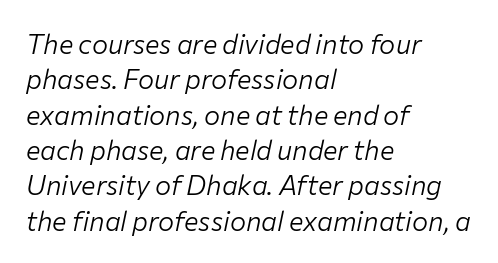
Q: Is the text bold? A: No.
Q: Is the text italic (slanted)? A: Yes, it leans right by about 12 degrees.
Q: Is the text underlined? A: No.
Q: How is the paragraph aligned? A: Left-aligned.
Q: Is the spacing between letters normal or unusually wide? A: Normal.
Q: Is the spacing between lines tight, normal or loose? A: Normal.
